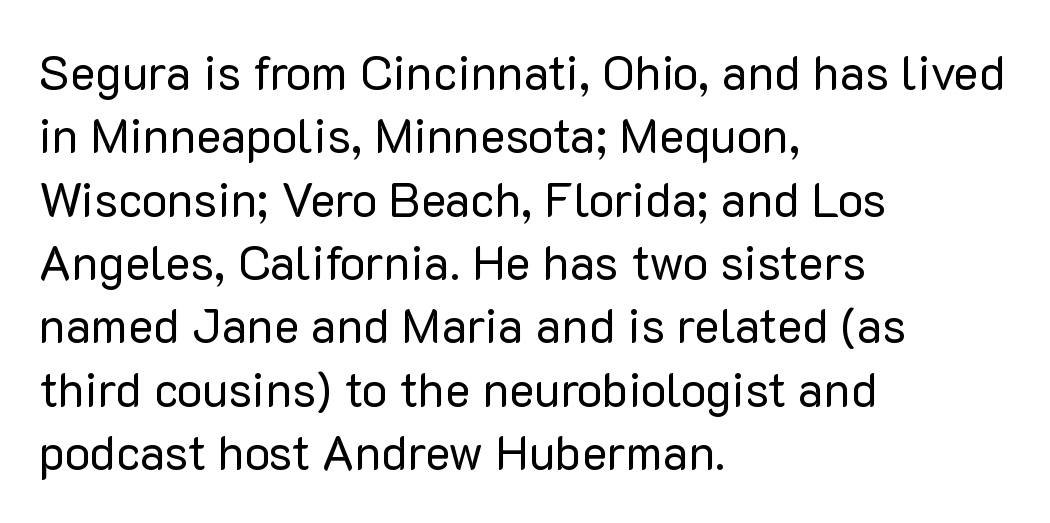
Q: Is the text bold? A: No.
Q: Is the text italic (slanted)? A: No, it is upright.
Q: Is the typeface a serif or a sans-serif typeface? A: Sans-serif.
Q: Is the text underlined? A: No.
Q: How is the paragraph aligned? A: Left-aligned.
Q: Is the spacing between letters normal or unusually wide? A: Normal.
Q: Is the spacing between lines tight, normal or loose? A: Normal.
Q: Width (condensed, normal, or wide)? A: Normal.
Q: Stroke contrast? A: Low.
Q: x-height? A: Medium.
Q: Monospaced? A: No.
